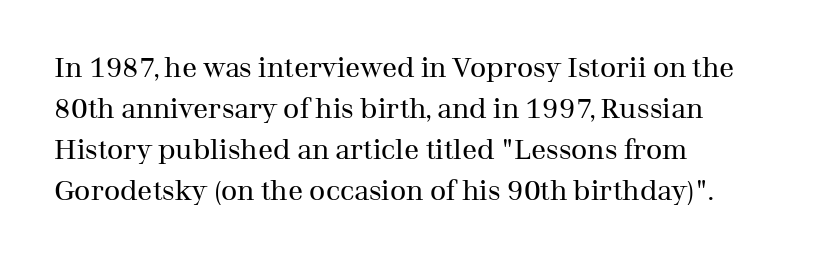
The image shows 28 px regular-weight serif type, upright; set left-aligned, normal line spacing (1.46x), normal letter spacing, not underlined; medium stroke contrast and a medium x-height.
